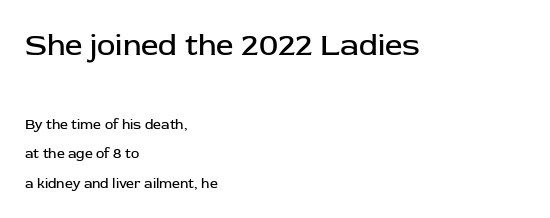
{"serif": "no", "italic": "no", "bold": "no", "weight": "regular", "width": "normal", "stroke_contrast": "low", "x_height": "medium", "monospaced": "no", "underline": "no", "align": "left", "line_spacing": "loose", "line_spacing_ratio": 2.1, "letter_spacing": "normal", "letter_spacing_em": 0.0, "larger_block": "first", "size_ratio": 2.21, "glyph_px": 31}
